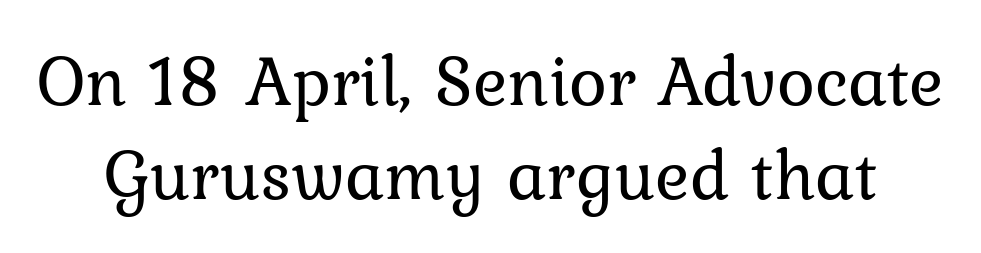
Q: Is the text bold? A: No.
Q: Is the text italic (slanted)? A: No, it is upright.
Q: Is the typeface a serif or a sans-serif typeface? A: Serif.
Q: Is the text underlined? A: No.
Q: Is the spacing between letters normal or unusually wide? A: Normal.
Q: Is the spacing between lines tight, normal or loose? A: Normal.
Q: Width (condensed, normal, or wide)? A: Normal.
Q: Stroke contrast? A: Low.
Q: x-height? A: Medium.
Q: Monospaced? A: No.
